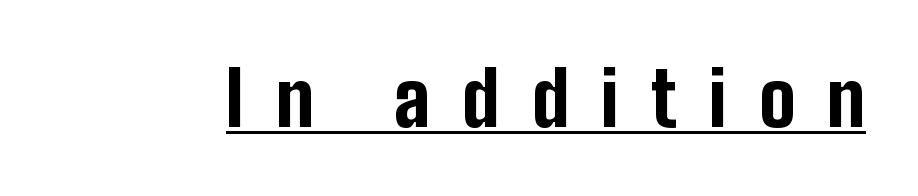
{"serif": "no", "italic": "no", "bold": "yes", "weight": "bold", "width": "condensed", "stroke_contrast": "low", "x_height": "medium", "monospaced": "no", "underline": "yes", "letter_spacing": "wide", "letter_spacing_em": 0.43, "glyph_px": 75}
